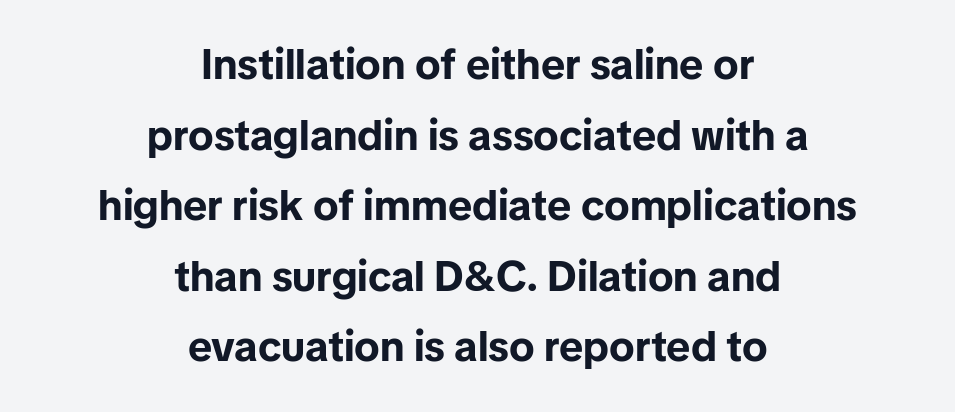
Looks like regular typesetting: each glyph gets only the width it needs. When letters stand straight like this, we call the style roman or upright. A bare baseline throughout the passage. Horizontally, the lines are justified to the midpoint only.
